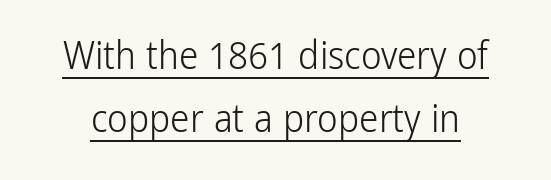
Q: Is the text bold? A: No.
Q: Is the text italic (slanted)? A: No, it is upright.
Q: Is the typeface a serif or a sans-serif typeface? A: Sans-serif.
Q: Is the text underlined? A: Yes.
Q: Is the spacing between letters normal or unusually wide? A: Normal.
Q: Is the spacing between lines tight, normal or loose? A: Normal.
Q: Width (condensed, normal, or wide)? A: Condensed.
Q: Stroke contrast? A: Low.
Q: x-height? A: Medium.
Q: Monospaced? A: No.
